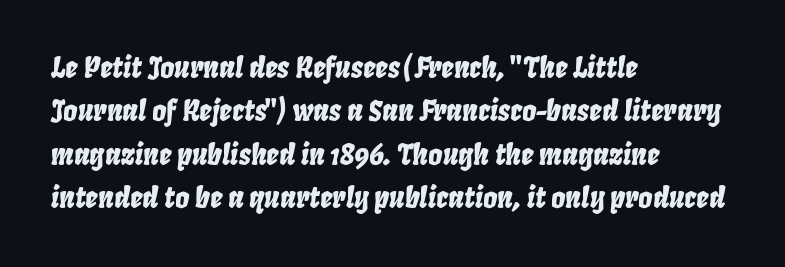
{"italic": "yes", "lean": "right", "slant_degrees": 8, "width": "condensed", "stroke_contrast": "low", "x_height": "large", "monospaced": "no", "underline": "no", "align": "left", "line_spacing": "normal", "line_spacing_ratio": 1.55, "letter_spacing": "normal", "letter_spacing_em": 0.0, "glyph_px": 28}
